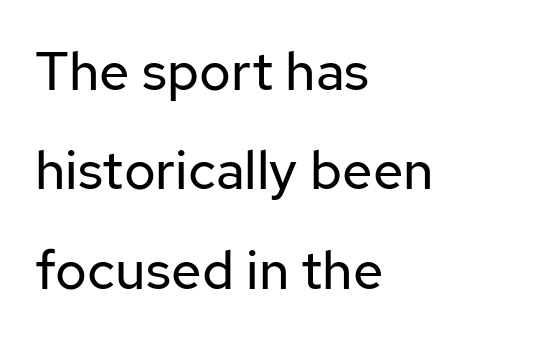
{"serif": "no", "italic": "no", "bold": "no", "weight": "regular", "width": "normal", "stroke_contrast": "low", "x_height": "medium", "monospaced": "no", "underline": "no", "align": "left", "line_spacing_ratio": 1.84, "letter_spacing": "normal", "letter_spacing_em": 0.0, "glyph_px": 54}
